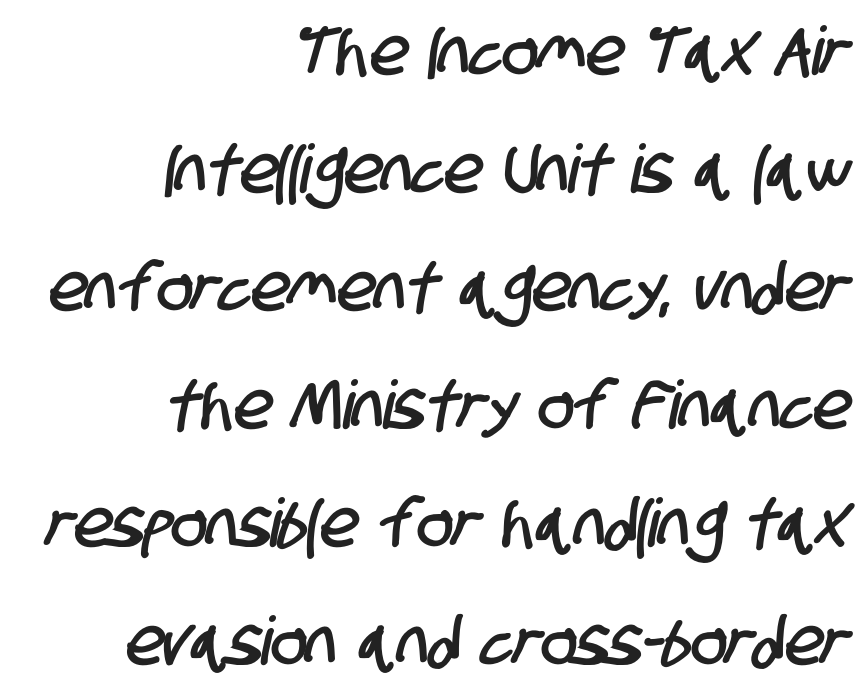
Q: Is the typeface a serif or a sans-serif typeface? A: Sans-serif.
Q: Is the text underlined? A: No.
Q: How is the paragraph aligned? A: Right-aligned.
Q: Is the spacing between letters normal or unusually wide? A: Normal.
Q: Width (condensed, normal, or wide)? A: Condensed.
Q: Stroke contrast? A: Low.
Q: x-height? A: Large.
Q: Monospaced? A: No.
